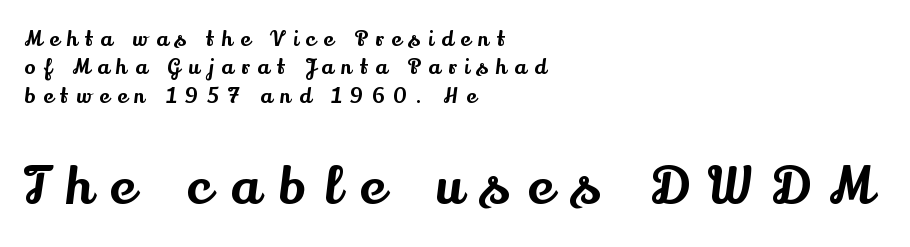
Here the second block reads like a headline and the first like body copy. The text was rendered using a seriffed face with decorative stroke endings. Substantial extra tracking has been applied to these lines. Casual observation: everything's shoved over to the left. Spacing verdict: proportional, widths tailored to each character.
